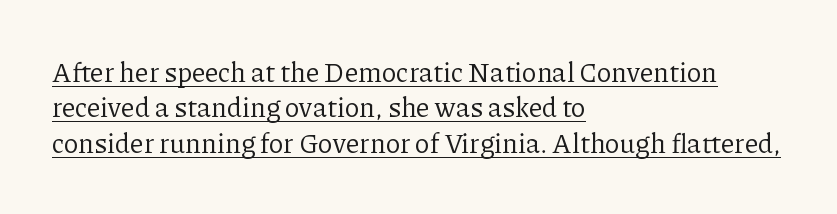
Line beginnings align vertically; line endings do not. No letter is thick-stroked: the sample isn't bold. How are the letters spaced? Ordinarily, with no added tracking. The passage shown is underscored from start to finish. Does the leading feel generous? No, just average. Quick note: not italic, upright.
